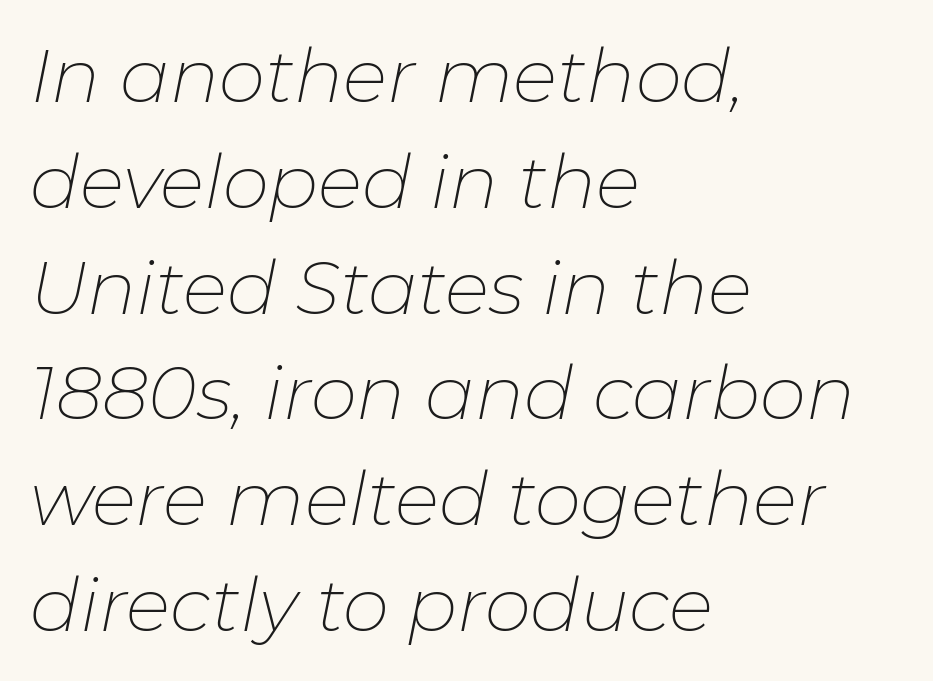
The image shows 74 px thin type, italic (leaning right); set left-aligned, normal line spacing (1.43x), normal letter spacing, not underlined; low stroke contrast and a medium x-height.
